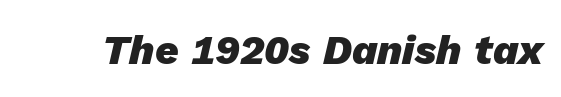
{"italic": "yes", "lean": "right", "slant_degrees": 13, "bold": "yes", "weight": "heavy", "width": "normal", "stroke_contrast": "low", "x_height": "medium", "monospaced": "no", "underline": "no", "letter_spacing": "normal", "letter_spacing_em": 0.0, "glyph_px": 41}
